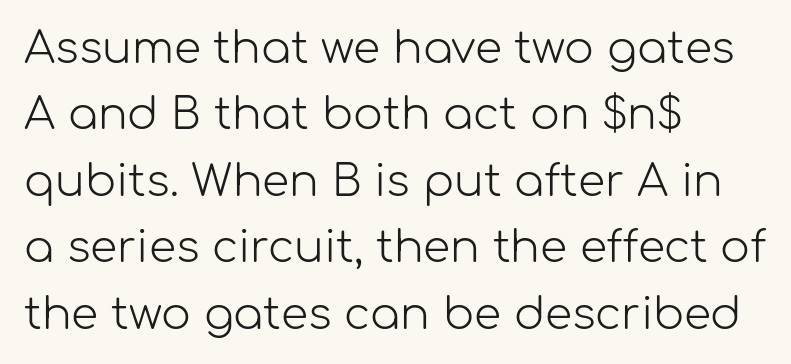
{"serif": "no", "italic": "no", "bold": "no", "weight": "light", "width": "normal", "stroke_contrast": "low", "x_height": "medium", "monospaced": "no", "underline": "no", "align": "left", "line_spacing": "normal", "line_spacing_ratio": 1.51, "letter_spacing": "normal", "letter_spacing_em": 0.0, "glyph_px": 44}
